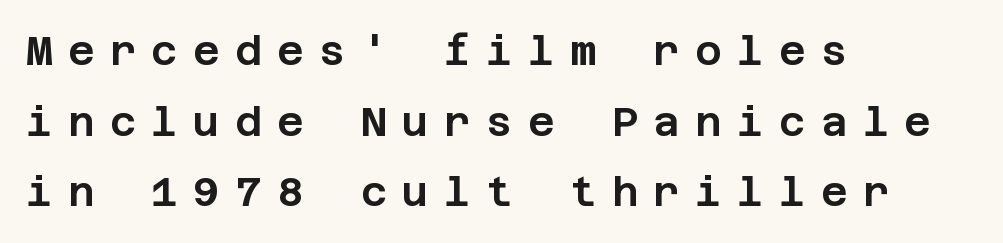
The image shows 41 px sans-serif type, upright; set left-aligned, line spacing 1.72x, unusually wide letter spacing (+0.37 em), not underlined; low stroke contrast and a large x-height.
